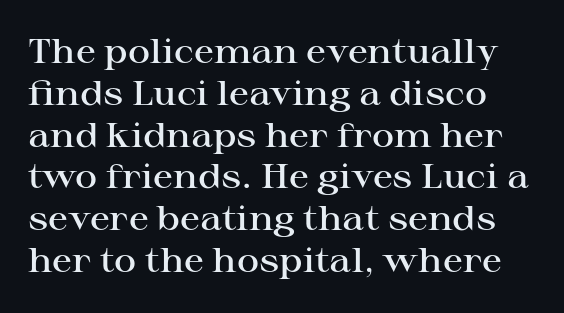
{"serif": "yes", "italic": "no", "bold": "semi", "weight": "semibold", "width": "wide", "stroke_contrast": "high", "x_height": "medium", "monospaced": "no", "underline": "no", "line_spacing_ratio": 1.23, "letter_spacing": "normal", "letter_spacing_em": 0.0, "glyph_px": 34}
